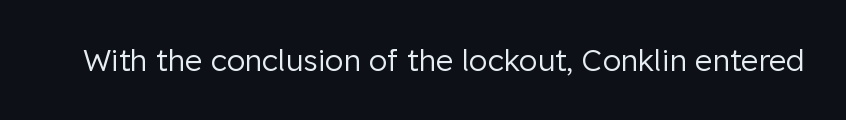
The image shows 30 px regular-weight sans-serif type, upright; set normal letter spacing, not underlined; low stroke contrast and a medium x-height.
